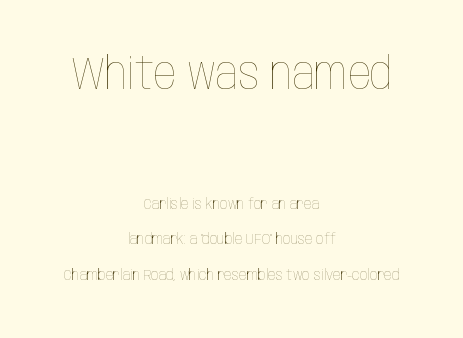
Q: Is the text bold? A: No.
Q: Is the text italic (slanted)? A: No, it is upright.
Q: Is the text underlined? A: No.
Q: How is the paragraph aligned? A: Centered.
Q: Is the spacing between letters normal or unusually wide? A: Normal.
Q: Is the spacing between lines tight, normal or loose? A: Loose.
Q: Which block of text is set in a larger size, the first (top) or the second (bottom)? A: The first (top) one.
Q: Width (condensed, normal, or wide)? A: Condensed.
Q: Stroke contrast? A: Low.
Q: x-height? A: Large.
Q: Monospaced? A: No.
